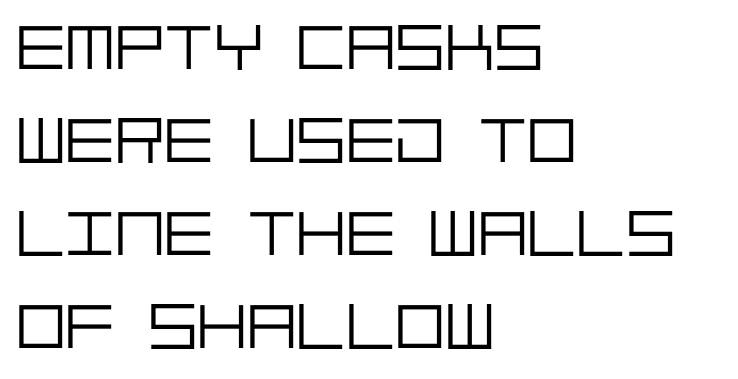
The image shows 66 px light sans-serif type, upright; set left-aligned, normal line spacing (1.41x), normal letter spacing, not underlined; low stroke contrast and a large x-height.
